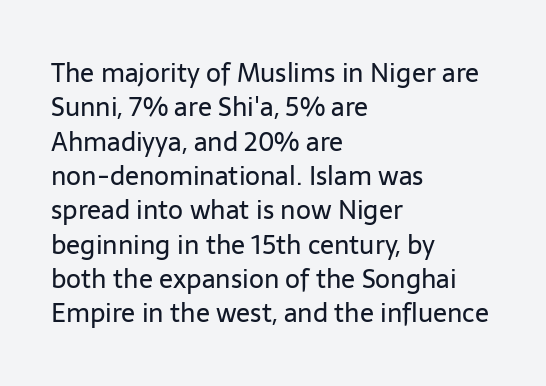
Q: Is the text bold? A: No.
Q: Is the text italic (slanted)? A: No, it is upright.
Q: Is the text underlined? A: No.
Q: How is the paragraph aligned? A: Left-aligned.
Q: Is the spacing between letters normal or unusually wide? A: Normal.
Q: Is the spacing between lines tight, normal or loose? A: Normal.
